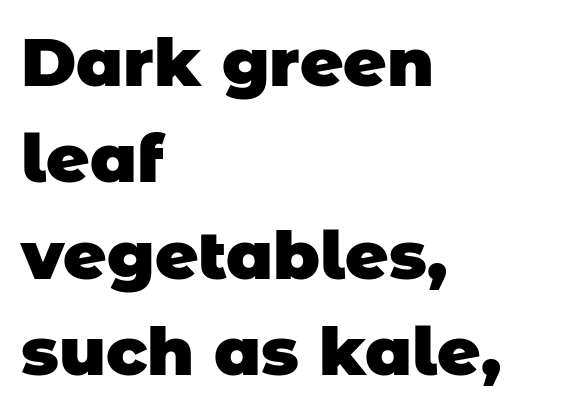
Q: Is the text bold? A: Yes.
Q: Is the typeface a serif or a sans-serif typeface? A: Sans-serif.
Q: Is the text underlined? A: No.
Q: How is the paragraph aligned? A: Left-aligned.
Q: Is the spacing between letters normal or unusually wide? A: Normal.
Q: Is the spacing between lines tight, normal or loose? A: Normal.
Q: Width (condensed, normal, or wide)? A: Normal.
Q: Stroke contrast? A: Low.
Q: x-height? A: Large.
Q: Monospaced? A: No.
